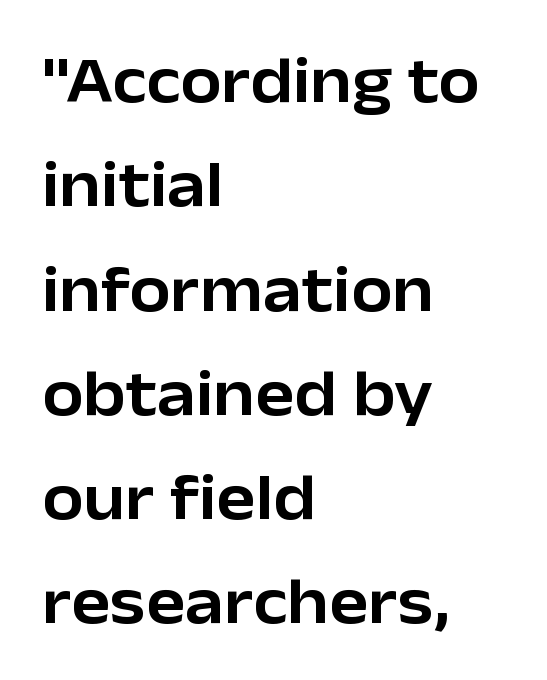
Serif or sans? Sans — the stroke terminals are bare. The letters advance in unequal steps, a hallmark of proportional type. Words appear dense and cohesive because spacing is normal. You can tell it's not italic because the verticals are truly vertical. Successive baselines arrive at the customary interval. Visually the block forms a straight wall on the left and a jagged coastline on the right.
